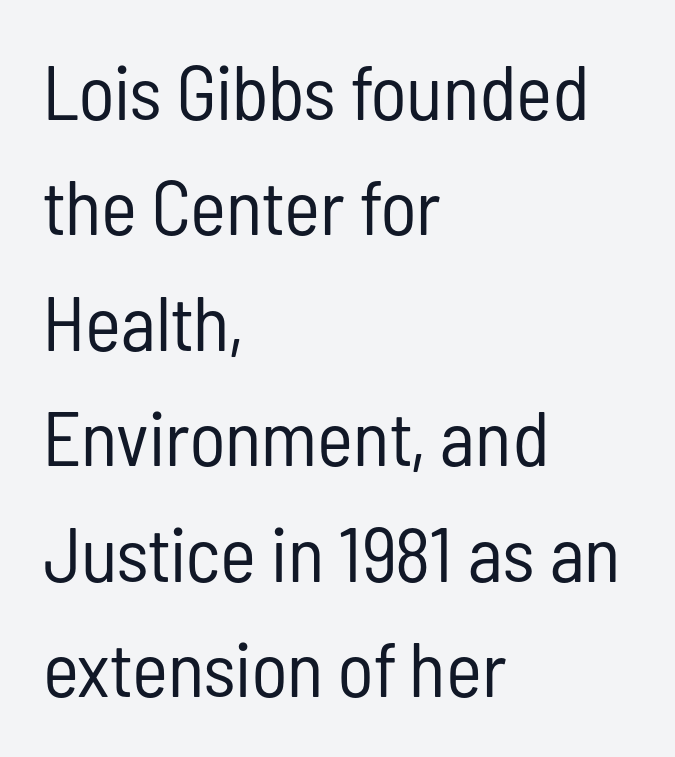
The image shows 77 px regular-weight, condensed sans-serif type, upright; set left-aligned, normal line spacing (1.5x), normal letter spacing, not underlined; low stroke contrast and a medium x-height.
